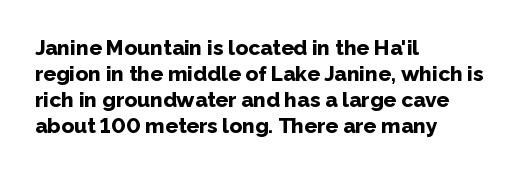
{"italic": "no", "bold": "yes", "underline": "no", "align": "left", "line_spacing_ratio": 1.24, "letter_spacing": "normal", "letter_spacing_em": 0.0, "glyph_px": 21}
